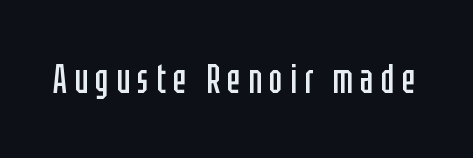
{"serif": "no", "italic": "no", "bold": "no", "weight": "regular", "width": "condensed", "stroke_contrast": "low", "x_height": "large", "monospaced": "no", "underline": "no", "glyph_px": 40}
